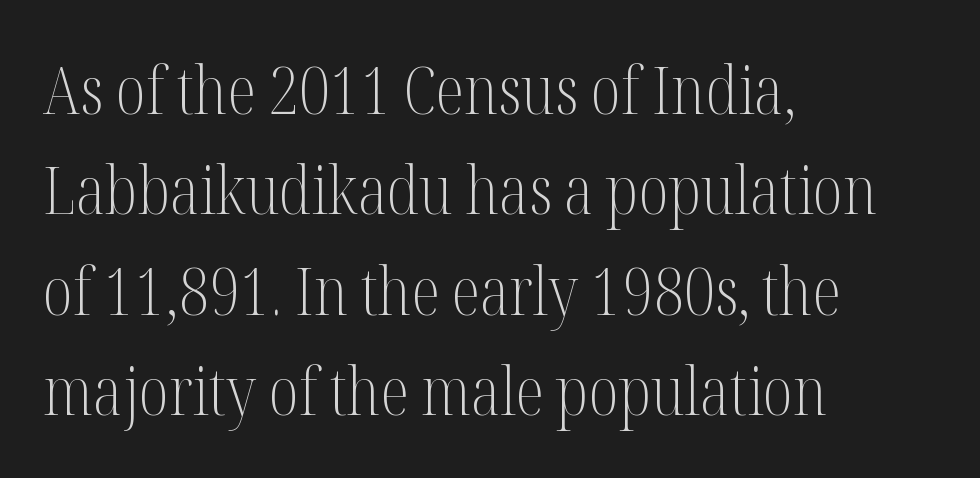
The image shows 66 px light, condensed serif type, upright; set left-aligned, normal line spacing (1.52x), normal letter spacing, not underlined; medium stroke contrast and a medium x-height.
